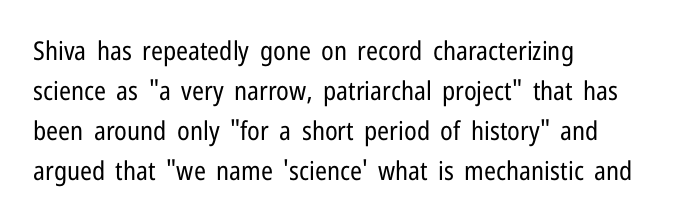
Q: Is the text bold? A: No.
Q: Is the text italic (slanted)? A: No, it is upright.
Q: Is the text underlined? A: No.
Q: How is the paragraph aligned? A: Left-aligned.
Q: Is the spacing between letters normal or unusually wide? A: Normal.
Q: Is the spacing between lines tight, normal or loose? A: Normal.
